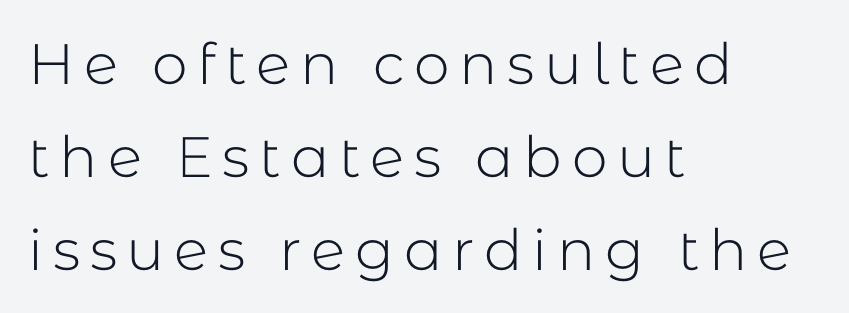
The image shows 57 px light sans-serif type, upright; set left-aligned, normal line spacing (1.63x), not underlined; low stroke contrast and a medium x-height.
